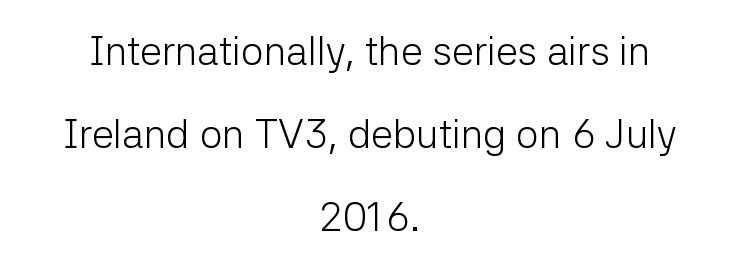
Q: Is the text bold? A: No.
Q: Is the text italic (slanted)? A: No, it is upright.
Q: Is the typeface a serif or a sans-serif typeface? A: Sans-serif.
Q: Is the text underlined? A: No.
Q: How is the paragraph aligned? A: Centered.
Q: Is the spacing between letters normal or unusually wide? A: Normal.
Q: Is the spacing between lines tight, normal or loose? A: Loose.
Q: Width (condensed, normal, or wide)? A: Normal.
Q: Stroke contrast? A: Low.
Q: x-height? A: Medium.
Q: Monospaced? A: No.
